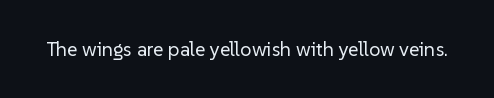
Posture: upright roman. Short note: letters normally spaced. The weight would be labelled regular, book, light, or lighter still. Lines of text with bare space underneath.
